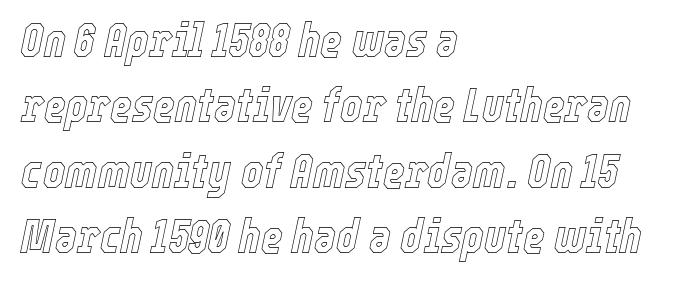
{"italic": "yes", "lean": "right", "slant_degrees": 12, "width": "condensed", "x_height": "medium", "monospaced": "no", "underline": "no", "align": "left", "line_spacing": "normal", "line_spacing_ratio": 1.39, "letter_spacing": "normal", "letter_spacing_em": 0.0, "glyph_px": 47}
